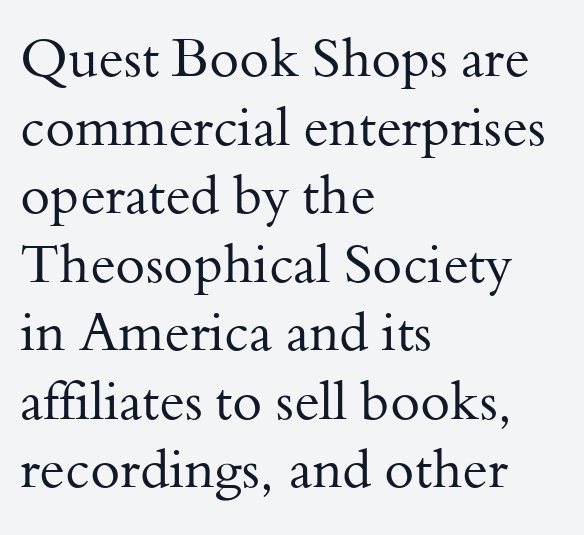
The image shows 54 px regular-weight serif type, upright; set left-aligned, normal line spacing (1.27x), normal letter spacing, not underlined; medium stroke contrast and a small x-height.
